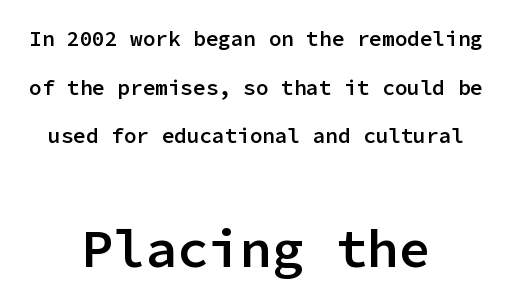
{"serif": "no", "italic": "no", "bold": "semi", "weight": "semibold", "width": "normal", "stroke_contrast": "low", "x_height": "medium", "monospaced": "yes", "underline": "no", "align": "center", "line_spacing": "loose", "line_spacing_ratio": 2.32, "letter_spacing": "normal", "letter_spacing_em": 0.0, "larger_block": "second", "size_ratio": 2.52, "glyph_px": 53}
